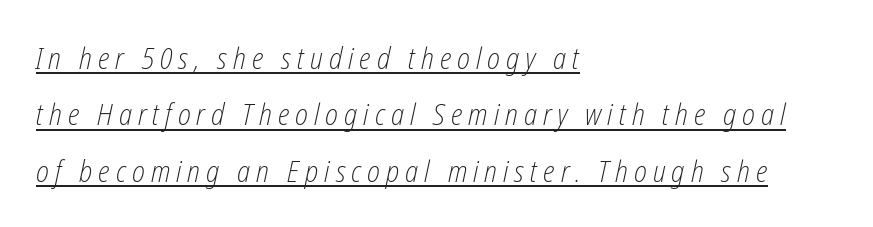
Q: Is the text bold? A: No.
Q: Is the text italic (slanted)? A: Yes, it leans right by about 12 degrees.
Q: Is the text underlined? A: Yes.
Q: How is the paragraph aligned? A: Left-aligned.
Q: Is the spacing between letters normal or unusually wide? A: Unusually wide.
Q: Width (condensed, normal, or wide)? A: Condensed.
Q: Stroke contrast? A: Low.
Q: x-height? A: Medium.
Q: Monospaced? A: No.
